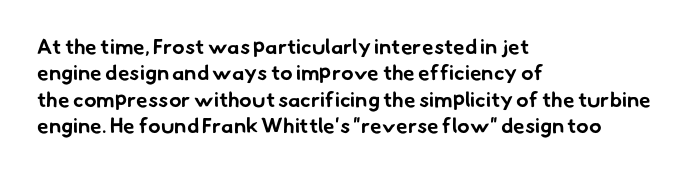
The image shows 21 px bold type; set left-aligned, normal line spacing (1.26x), normal letter spacing, not underlined.
